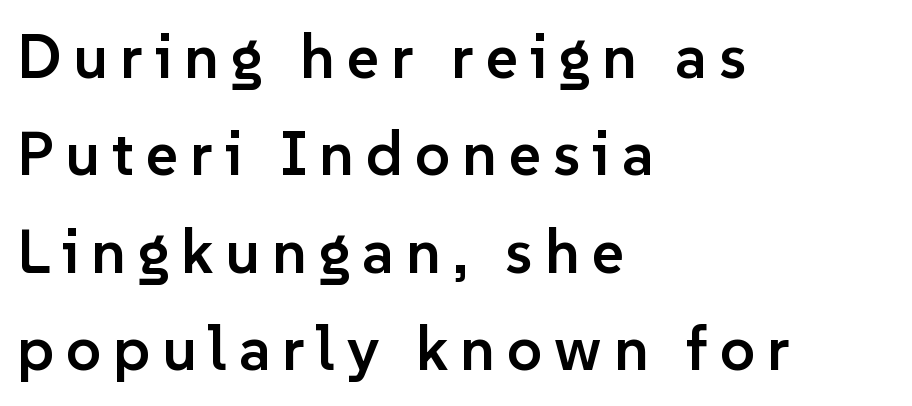
A student would call this left alignment; a typographer would say flush left, rag right. Unmarked baselines from the first word to the last. The sample has been set in demibold, a notch under bold. Do the characters align in a grid? No, the font is proportional.
